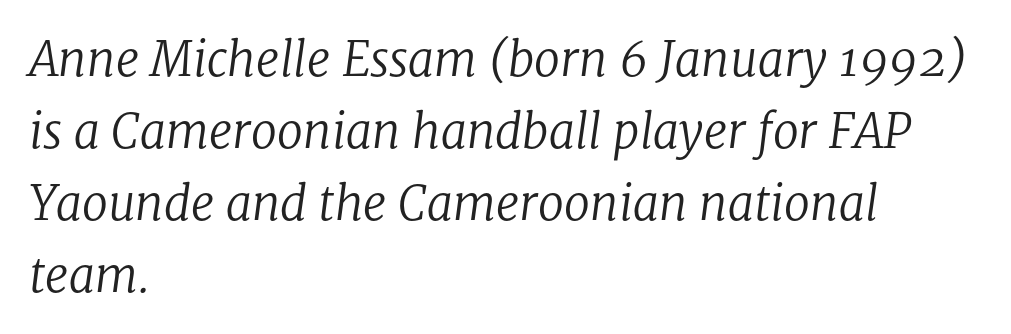
{"serif": "yes", "italic": "yes", "lean": "right", "slant_degrees": 8, "bold": "no", "weight": "regular", "width": "normal", "stroke_contrast": "low", "x_height": "medium", "monospaced": "no", "underline": "no", "align": "left", "line_spacing": "normal", "line_spacing_ratio": 1.53, "letter_spacing": "normal", "letter_spacing_em": 0.0, "glyph_px": 47}
